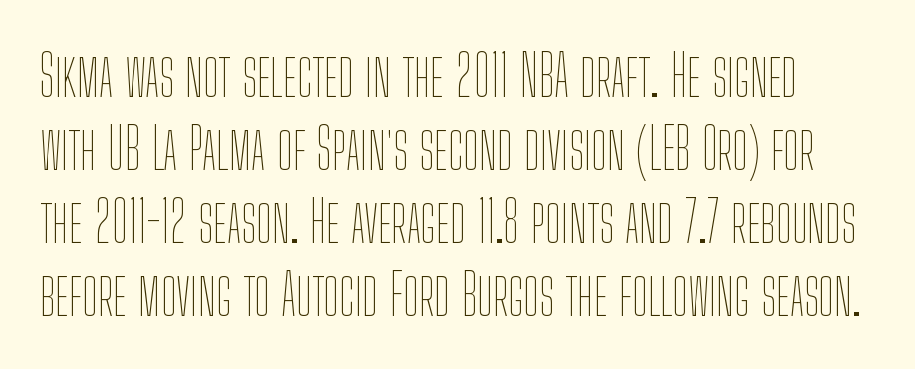
What's the leading like? Ordinary, nothing unusual. Every character sits straight up, as roman type does. The space beneath each line is pristine and unruled. Spacing between characters is what you'd get straight out of the box. Think of a printed novel: that variable character pitch is what you see here. Stems and bowls with no extra thickness — not bold.
